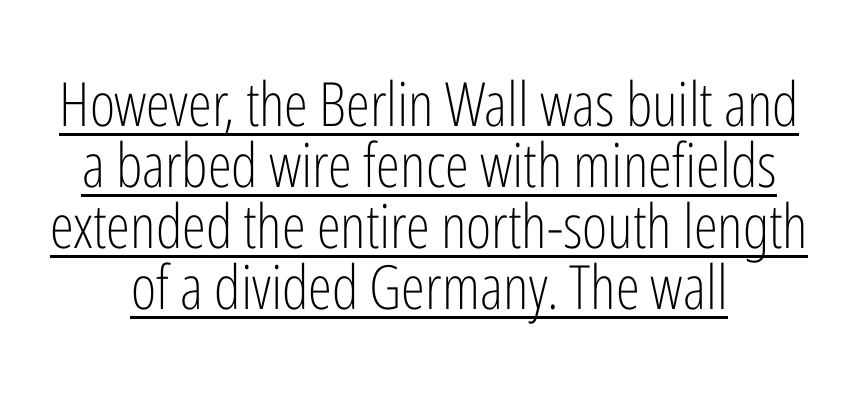
{"serif": "no", "italic": "no", "bold": "no", "weight": "light", "width": "condensed", "stroke_contrast": "low", "x_height": "medium", "monospaced": "no", "underline": "yes", "align": "center", "line_spacing": "tight", "line_spacing_ratio": 1.0, "letter_spacing": "normal", "letter_spacing_em": 0.0, "glyph_px": 61}
